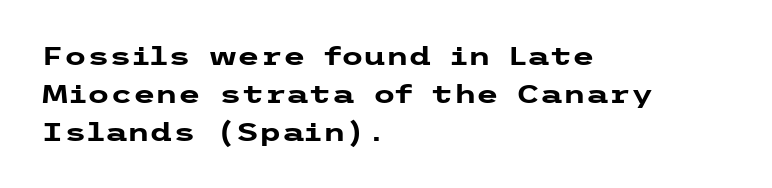
The image shows 26 px bold type, upright; set left-aligned, normal line spacing (1.46x), normal letter spacing, not underlined.
